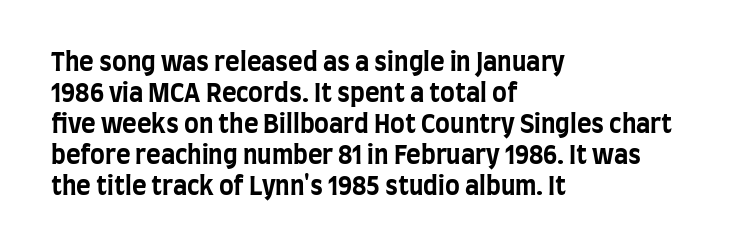
The image shows 25 px bold type, upright; set left-aligned, line spacing 1.24x, normal letter spacing, not underlined.
